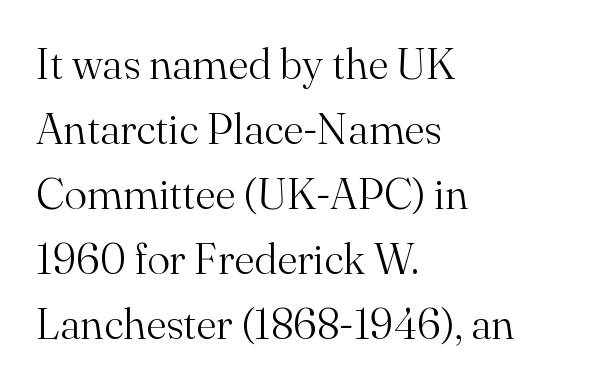
A classic flush-left, rag-right setting is used for this passage. Is this a fixed-width face? No — the glyphs have proportional, varying widths. Underline: absent. No chunkiness to these letters — they're not bold. Quick note: not italic, upright.
